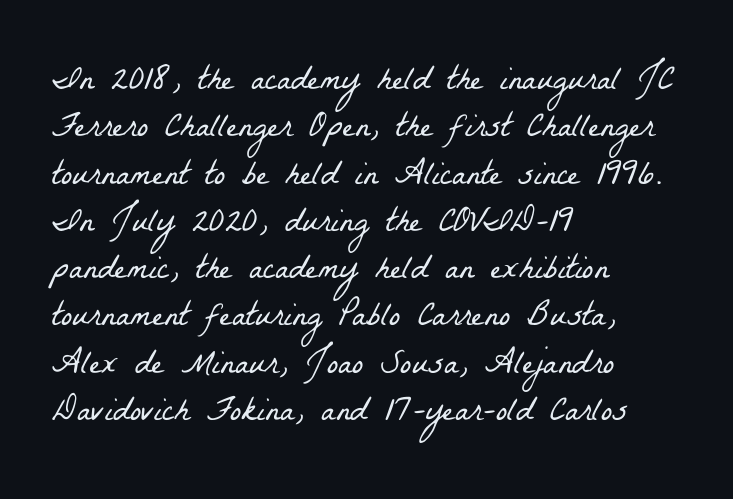
{"serif": "yes", "bold": "no", "weight": "light", "width": "condensed", "stroke_contrast": "low", "x_height": "medium", "monospaced": "no", "underline": "no", "align": "left", "line_spacing": "normal", "line_spacing_ratio": 1.39, "letter_spacing": "normal", "letter_spacing_em": 0.0, "glyph_px": 34}
